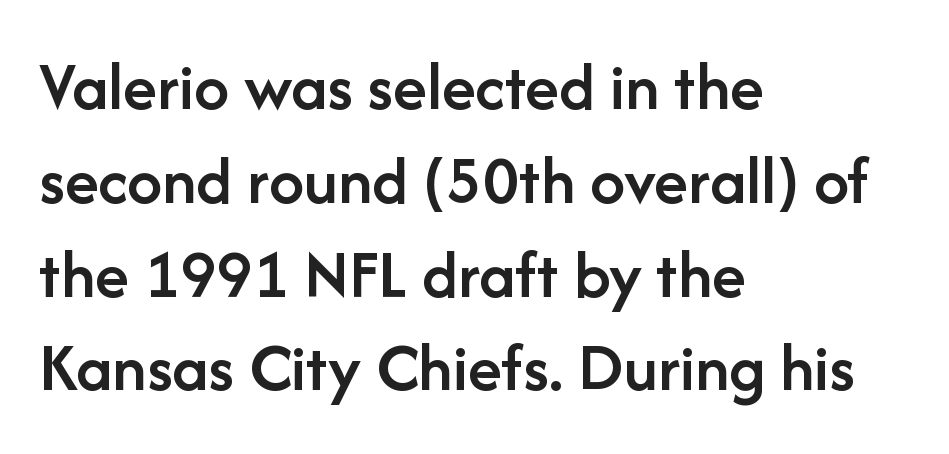
Caption: multi-line text, flush left, ragged right. The specimen reads as upright at a glance. Nope, no serifs anywhere on these letters. You could not count columns in this text — the font is proportionally spaced. This sample uses plain, unmodified letter spacing.
